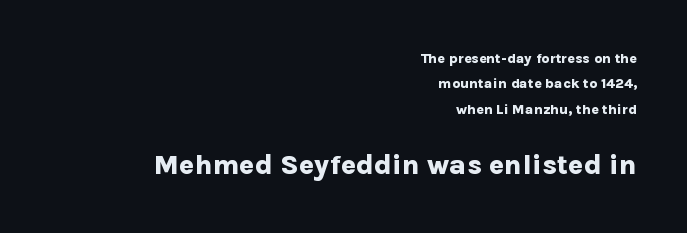
You can tell from the bare stems that sans-serif type was used. Do the characters align in a grid? No, the font is proportional. Is the letter spacing exaggerated? No — it looks like the ordinary default. When letters stand straight like this, we call the style roman or upright. Typographic density is high because the face is bold. Descender tails drop into unmarked territory.
